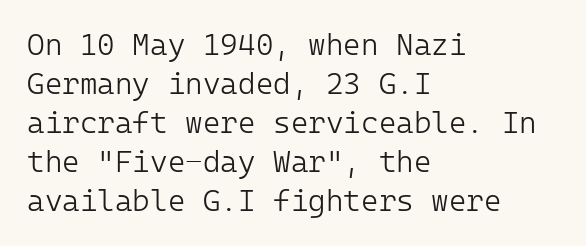
Q: Is the text bold? A: No.
Q: Is the text italic (slanted)? A: No, it is upright.
Q: Is the typeface a serif or a sans-serif typeface? A: Sans-serif.
Q: Is the text underlined? A: No.
Q: How is the paragraph aligned? A: Left-aligned.
Q: Is the spacing between letters normal or unusually wide? A: Normal.
Q: Is the spacing between lines tight, normal or loose? A: Normal.
Q: Width (condensed, normal, or wide)? A: Normal.
Q: Stroke contrast? A: Low.
Q: x-height? A: Medium.
